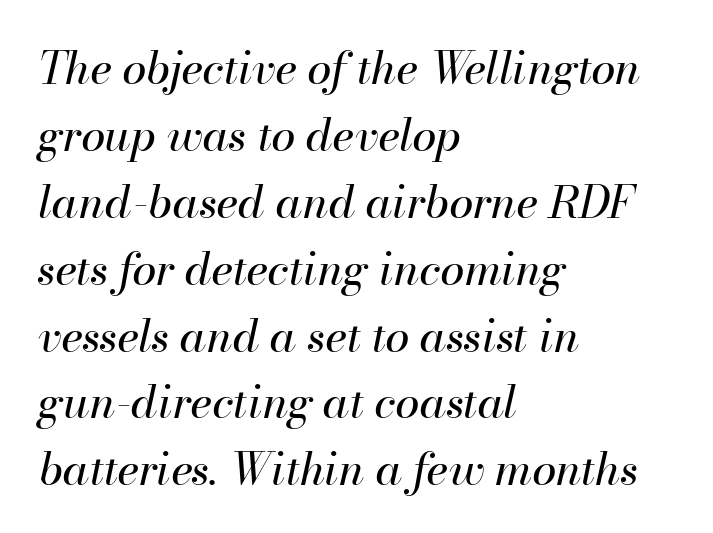
{"italic": "yes", "lean": "right", "slant_degrees": 13, "bold": "no", "weight": "regular", "width": "normal", "stroke_contrast": "high", "x_height": "small", "monospaced": "no", "underline": "no", "align": "left", "line_spacing": "normal", "line_spacing_ratio": 1.52, "letter_spacing": "normal", "letter_spacing_em": 0.0, "glyph_px": 44}
